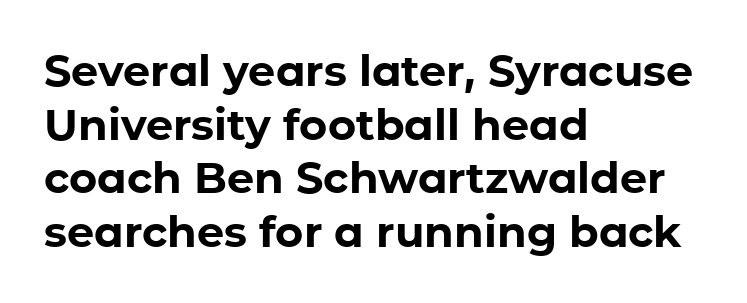
Q: Is the text bold? A: Yes.
Q: Is the text italic (slanted)? A: No, it is upright.
Q: Is the typeface a serif or a sans-serif typeface? A: Sans-serif.
Q: Is the text underlined? A: No.
Q: How is the paragraph aligned? A: Left-aligned.
Q: Is the spacing between letters normal or unusually wide? A: Normal.
Q: Is the spacing between lines tight, normal or loose? A: Normal.
Q: Width (condensed, normal, or wide)? A: Normal.
Q: Stroke contrast? A: Low.
Q: x-height? A: Medium.
Q: Monospaced? A: No.
